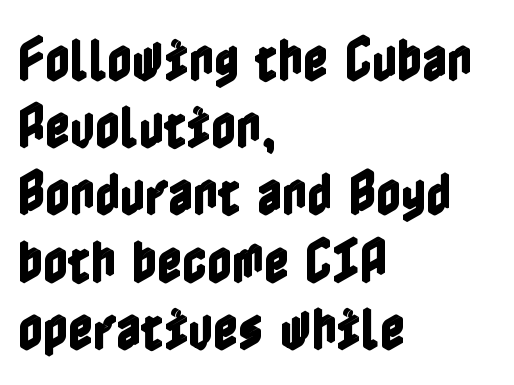
{"italic": "no", "width": "condensed", "x_height": "medium", "underline": "no", "align": "left", "line_spacing": "normal", "line_spacing_ratio": 1.4, "letter_spacing": "normal", "letter_spacing_em": 0.0, "glyph_px": 48}
